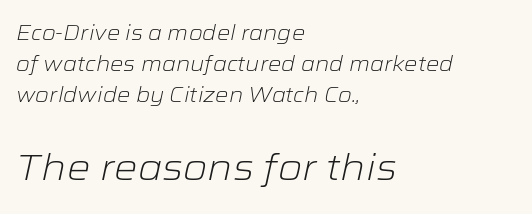
Q: Is the text bold? A: No.
Q: Is the text italic (slanted)? A: Yes, it leans right by about 12 degrees.
Q: Is the text underlined? A: No.
Q: How is the paragraph aligned? A: Left-aligned.
Q: Is the spacing between letters normal or unusually wide? A: Normal.
Q: Is the spacing between lines tight, normal or loose? A: Normal.
Q: Which block of text is set in a larger size, the first (top) or the second (bottom)? A: The second (bottom) one.
Q: Width (condensed, normal, or wide)? A: Wide.
Q: Stroke contrast? A: Low.
Q: x-height? A: Medium.
Q: Monospaced? A: No.
